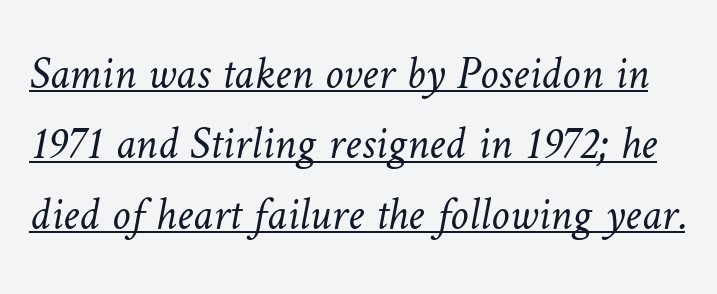
{"bold": "no", "weight": "light", "width": "normal", "stroke_contrast": "low", "x_height": "medium", "monospaced": "no", "underline": "yes", "line_spacing": "normal", "line_spacing_ratio": 1.53, "letter_spacing": "normal", "letter_spacing_em": 0.0, "glyph_px": 46}
